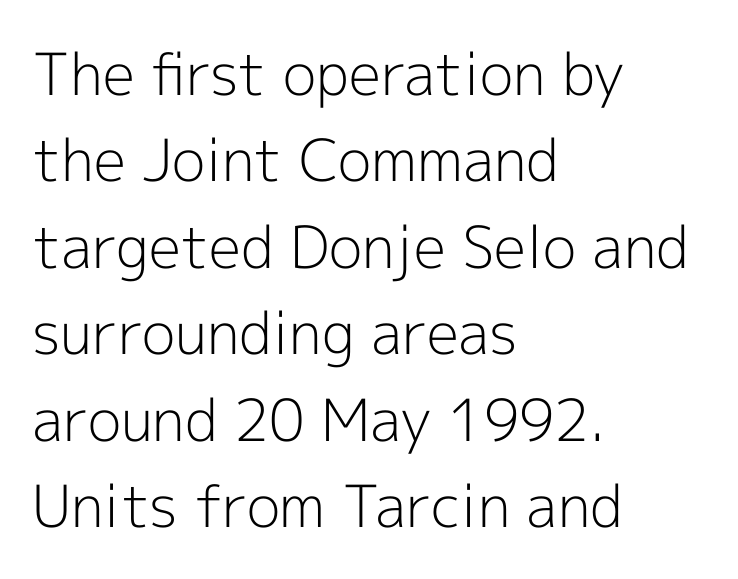
{"serif": "no", "italic": "no", "bold": "no", "weight": "light", "width": "normal", "x_height": "medium", "monospaced": "no", "underline": "no", "align": "left", "line_spacing": "normal", "line_spacing_ratio": 1.49, "letter_spacing": "normal", "letter_spacing_em": 0.0, "glyph_px": 58}
